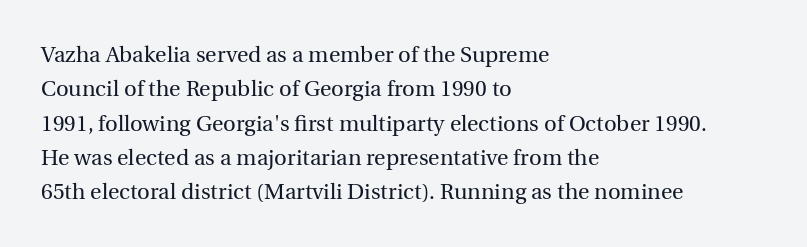
{"italic": "no", "bold": "no", "underline": "no", "align": "left", "line_spacing": "normal", "line_spacing_ratio": 1.56, "letter_spacing": "normal", "letter_spacing_em": 0.0, "glyph_px": 22}
